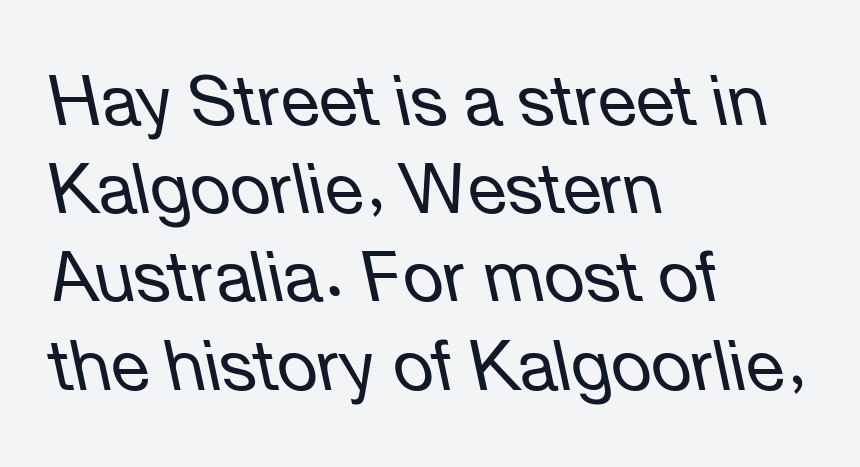
Q: Is the text bold? A: No.
Q: Is the text italic (slanted)? A: Yes, it leans left by about 12 degrees.
Q: Is the text underlined? A: No.
Q: How is the paragraph aligned? A: Left-aligned.
Q: Is the spacing between letters normal or unusually wide? A: Normal.
Q: Is the spacing between lines tight, normal or loose? A: Normal.
Q: Width (condensed, normal, or wide)? A: Normal.
Q: Stroke contrast? A: Low.
Q: x-height? A: Medium.
Q: Monospaced? A: No.
